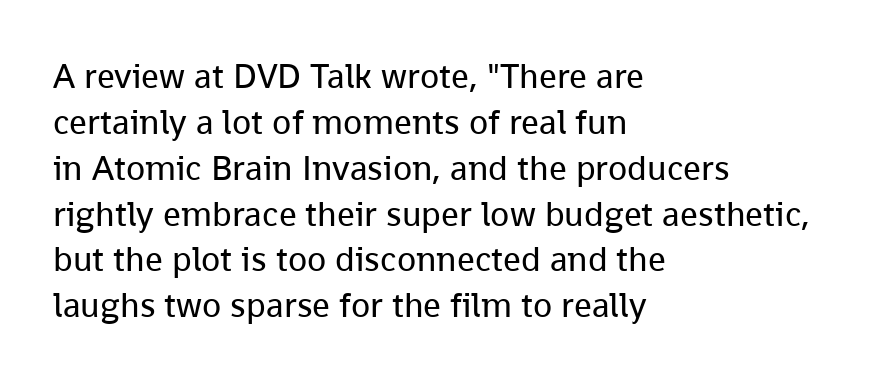
Q: Is the text bold? A: No.
Q: Is the text italic (slanted)? A: No, it is upright.
Q: Is the typeface a serif or a sans-serif typeface? A: Sans-serif.
Q: Is the text underlined? A: No.
Q: How is the paragraph aligned? A: Left-aligned.
Q: Is the spacing between letters normal or unusually wide? A: Normal.
Q: Is the spacing between lines tight, normal or loose? A: Normal.
Q: Width (condensed, normal, or wide)? A: Normal.
Q: Stroke contrast? A: Low.
Q: x-height? A: Medium.
Q: Monospaced? A: No.
